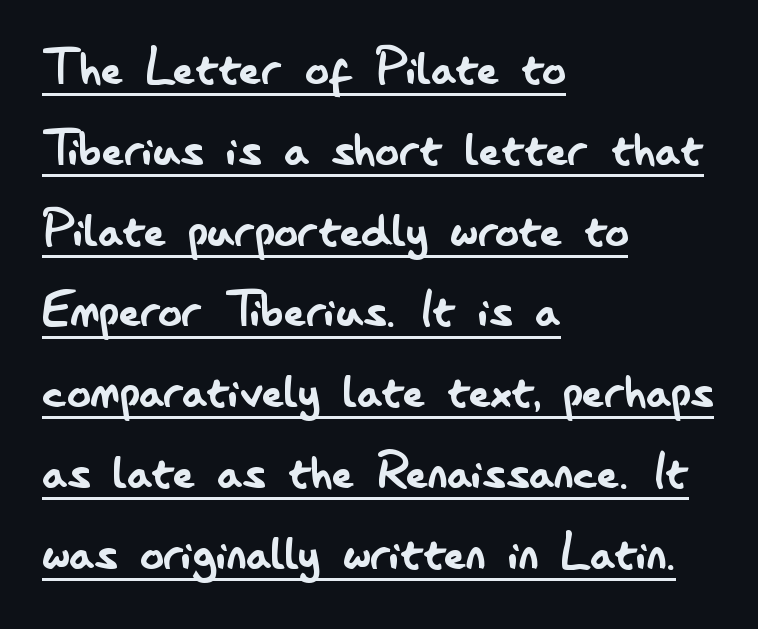
Q: Is the text bold? A: No.
Q: Is the text italic (slanted)? A: No, it is upright.
Q: Is the typeface a serif or a sans-serif typeface? A: Sans-serif.
Q: Is the text underlined? A: Yes.
Q: How is the paragraph aligned? A: Left-aligned.
Q: Is the spacing between letters normal or unusually wide? A: Normal.
Q: Is the spacing between lines tight, normal or loose? A: Normal.
Q: Width (condensed, normal, or wide)? A: Condensed.
Q: Stroke contrast? A: Low.
Q: x-height? A: Small.
Q: Monospaced? A: No.
